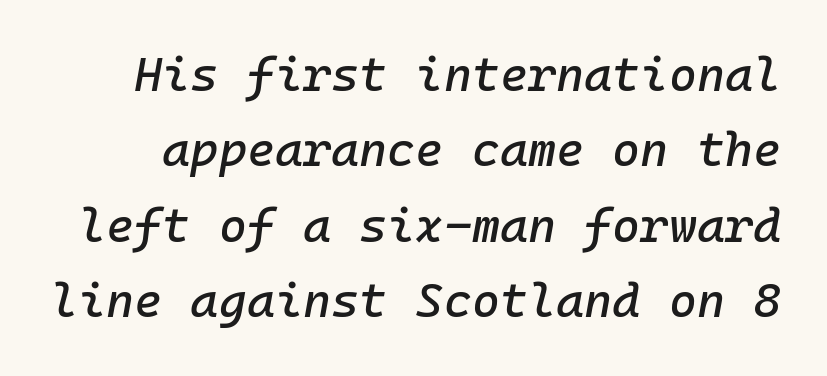
Q: Is the text italic (slanted)? A: Yes, it leans right by about 10 degrees.
Q: Is the text underlined? A: No.
Q: Is the spacing between letters normal or unusually wide? A: Normal.
Q: Is the spacing between lines tight, normal or loose? A: Normal.
Q: Width (condensed, normal, or wide)? A: Normal.
Q: Stroke contrast? A: Low.
Q: x-height? A: Medium.
Q: Monospaced? A: Yes.
